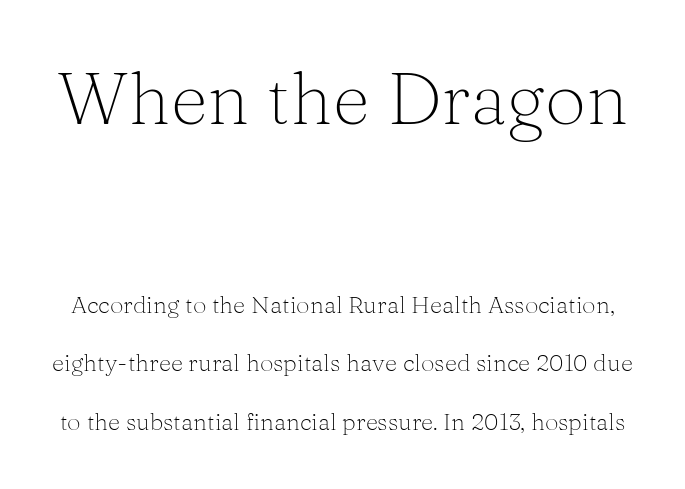
The letters advance in unequal steps, a hallmark of proportional type. The gaps between neighbouring characters are ordinary and unremarkable. Compare the two chunks: the upper has the greater cap height. Does the type have serifs? Yes, each stem ends in a small foot. Quick note: not italic, upright. Stroke mass is kept to a normal reading level or below.
